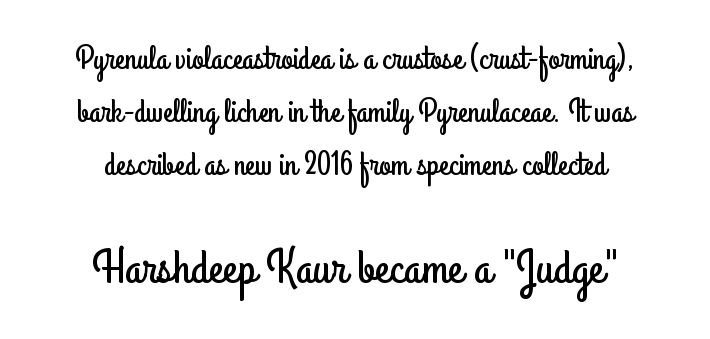
The image shows 49 px condensed sans-serif type; set centered, normal line spacing (1.61x), normal letter spacing, not underlined; the second (bottom) block is 1.48x larger; low stroke contrast and a small x-height.
